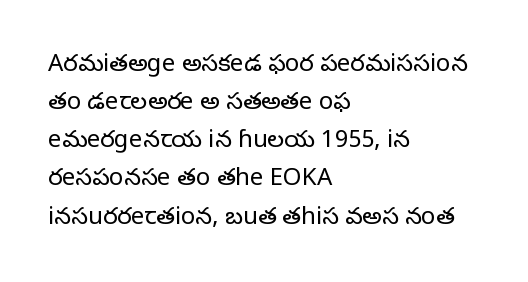
Is there much room between lines? A standard amount, neither cramped nor airy. A roman cut, with each character standing at attention. How are the letters spaced? Ordinarily, with no added tracking. This rendering features lettering with no underline. The paragraph shown leans on its left margin. The weight tops out at a normal text grade.
